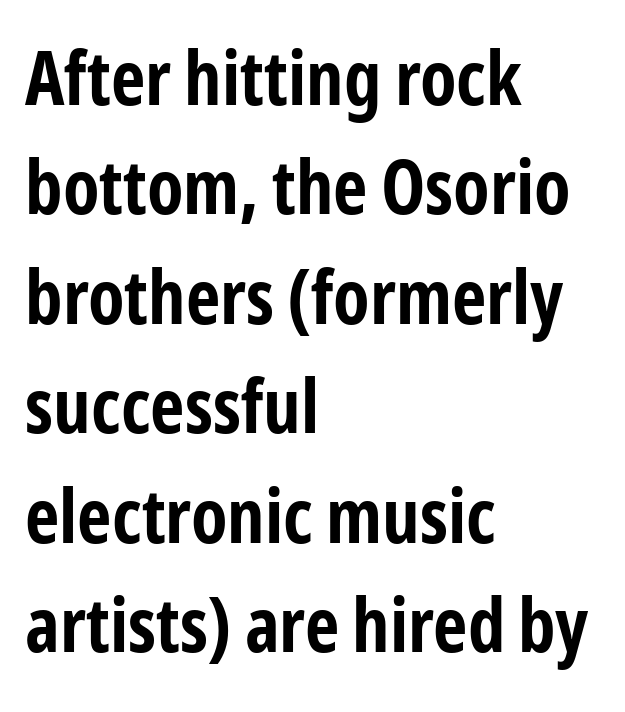
{"serif": "no", "italic": "no", "bold": "yes", "weight": "bold", "width": "condensed", "stroke_contrast": "low", "x_height": "medium", "monospaced": "no", "underline": "no", "align": "left", "line_spacing": "normal", "line_spacing_ratio": 1.46, "letter_spacing": "normal", "letter_spacing_em": 0.0, "glyph_px": 75}
